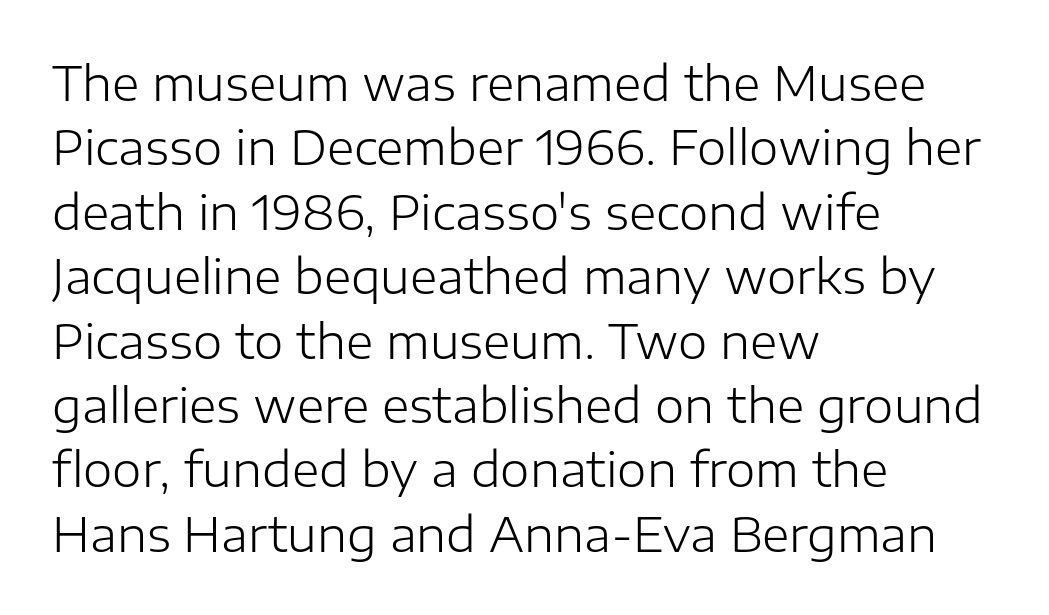
Leftover space on each line is placed entirely after the last word. The face used here is rendered with its standard letterfit. This sample keeps an unexceptional amount of space between lines. You could not count columns in this text — the font is proportionally spaced. Do the letters lean? They stand straight.
